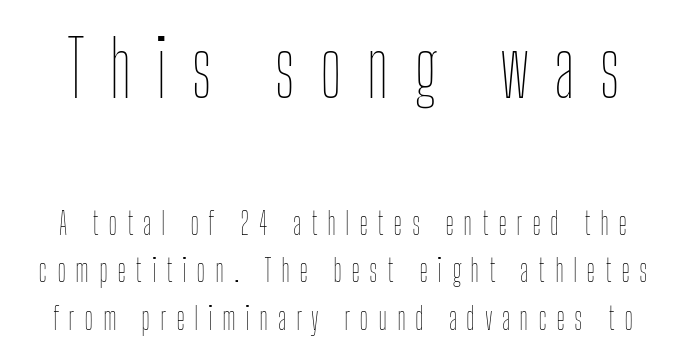
The specimen omits any rule beneath the text block's lines. Weight: in the light-to-regular range. This sample uses expanded letter spacing, leaving extra air between glyphs. Which chunk is bigger? The first one — the top block dwarfs the bottom. You could not count columns in this text — the font is proportionally spaced.
